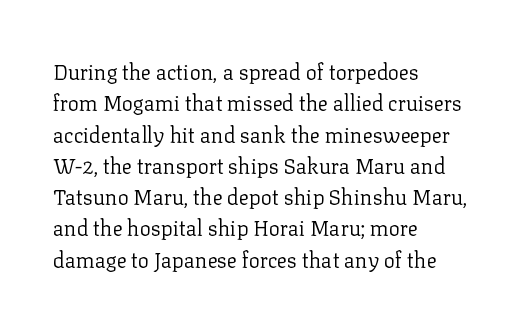
{"italic": "no", "bold": "no", "underline": "no", "align": "left", "line_spacing": "normal", "line_spacing_ratio": 1.49, "letter_spacing": "normal", "letter_spacing_em": 0.0, "glyph_px": 21}
